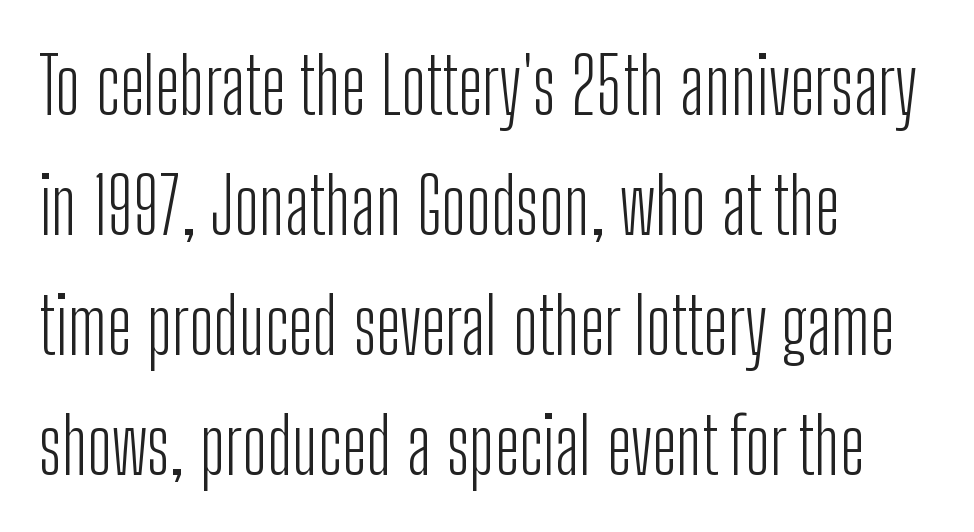
{"serif": "no", "italic": "no", "bold": "no", "weight": "light", "width": "condensed", "stroke_contrast": "low", "x_height": "medium", "monospaced": "no", "underline": "no", "align": "left", "line_spacing": "normal", "line_spacing_ratio": 1.56, "letter_spacing": "normal", "letter_spacing_em": 0.0, "glyph_px": 77}
